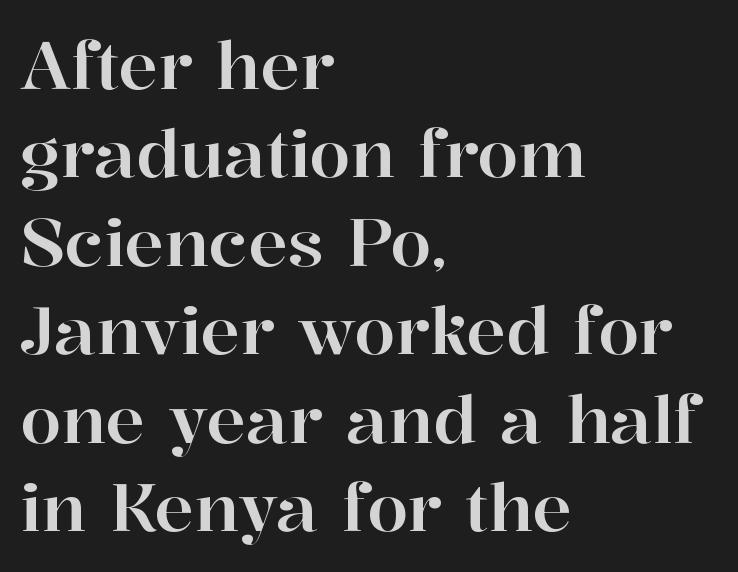
Q: Is the text italic (slanted)? A: No, it is upright.
Q: Is the typeface a serif or a sans-serif typeface? A: Serif.
Q: Is the text underlined? A: No.
Q: How is the paragraph aligned? A: Left-aligned.
Q: Is the spacing between letters normal or unusually wide? A: Normal.
Q: Is the spacing between lines tight, normal or loose? A: Normal.
Q: Width (condensed, normal, or wide)? A: Normal.
Q: Stroke contrast? A: High.
Q: x-height? A: Medium.
Q: Monospaced? A: No.
